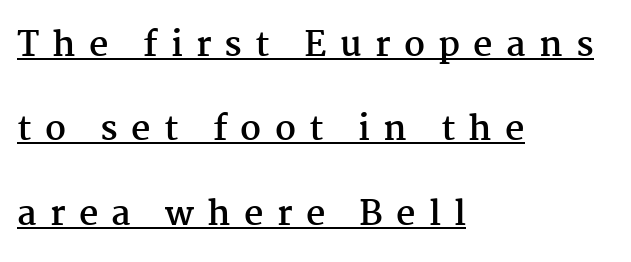
The letters carry serifs — small finishing strokes at the ends of their stems. I'd describe the lettering as bold — thick and assertive. Line beginnings align vertically; line endings do not. The rendering uses the underline text-decoration. Students, note that the glyphs here are deliberately spaced far apart. The lines are spread far apart with generous leading.
